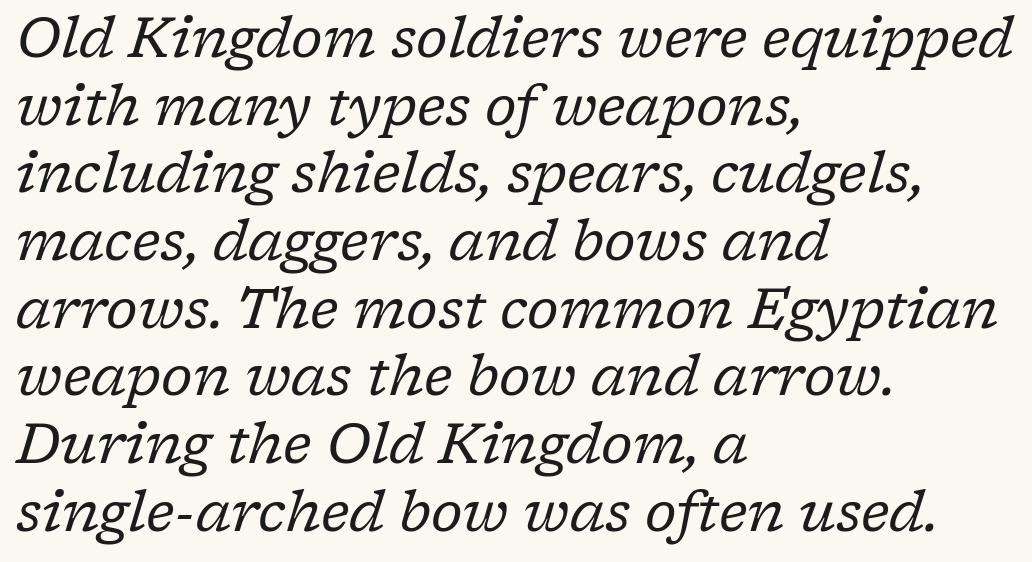
{"serif": "yes", "italic": "yes", "lean": "right", "slant_degrees": 17, "bold": "no", "weight": "regular", "width": "normal", "stroke_contrast": "low", "x_height": "medium", "monospaced": "no", "underline": "no", "align": "left", "line_spacing_ratio": 1.23, "letter_spacing": "normal", "letter_spacing_em": 0.0, "glyph_px": 55}
